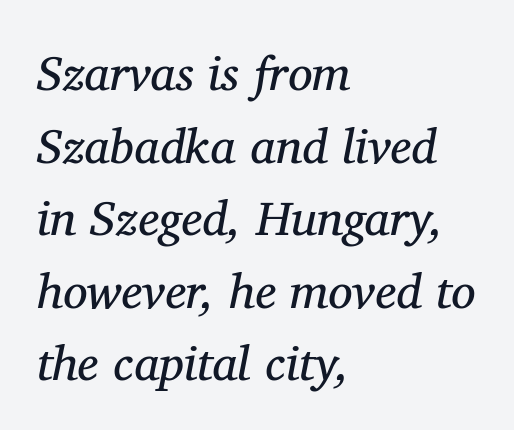
{"serif": "yes", "italic": "yes", "lean": "right", "slant_degrees": 11, "bold": "no", "weight": "regular", "width": "normal", "stroke_contrast": "medium", "x_height": "medium", "monospaced": "no", "underline": "no", "align": "left", "line_spacing": "normal", "line_spacing_ratio": 1.48, "letter_spacing": "normal", "letter_spacing_em": 0.0, "glyph_px": 49}
